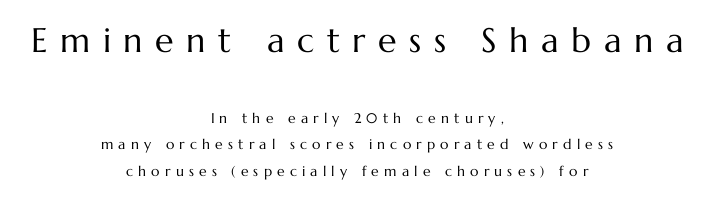
The image shows 34 px regular-weight type, upright; set centered, line spacing 1.88x, unusually wide letter spacing (+0.37 em), not underlined; the first (top) block is 2.43x larger; medium stroke contrast and a medium x-height.
